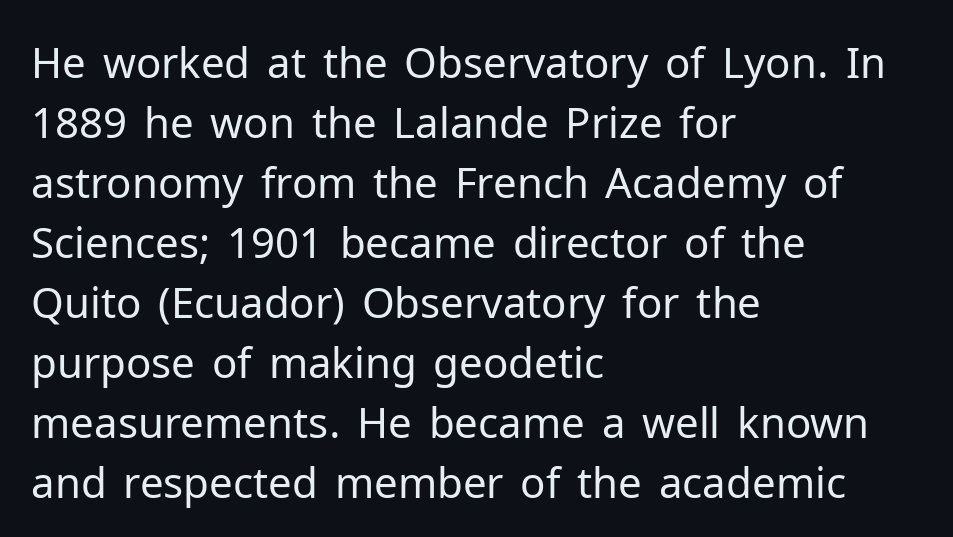
{"serif": "no", "italic": "no", "bold": "no", "weight": "regular", "width": "normal", "stroke_contrast": "low", "x_height": "medium", "monospaced": "no", "underline": "no", "align": "left", "line_spacing": "normal", "line_spacing_ratio": 1.43, "letter_spacing": "normal", "letter_spacing_em": 0.0, "glyph_px": 42}
